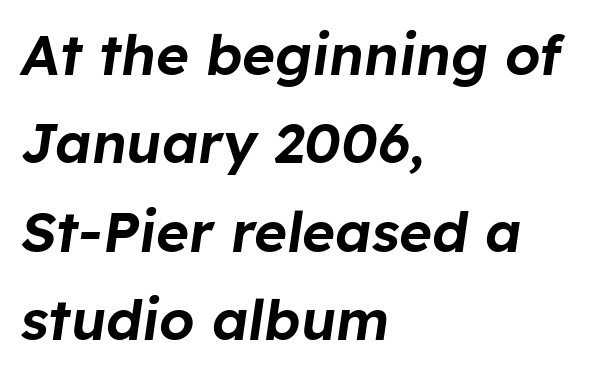
Q: Is the text italic (slanted)? A: Yes, it leans right by about 8 degrees.
Q: Is the text underlined? A: No.
Q: How is the paragraph aligned? A: Left-aligned.
Q: Is the spacing between letters normal or unusually wide? A: Normal.
Q: Is the spacing between lines tight, normal or loose? A: Normal.
Q: Width (condensed, normal, or wide)? A: Normal.
Q: Stroke contrast? A: Low.
Q: x-height? A: Medium.
Q: Monospaced? A: No.
